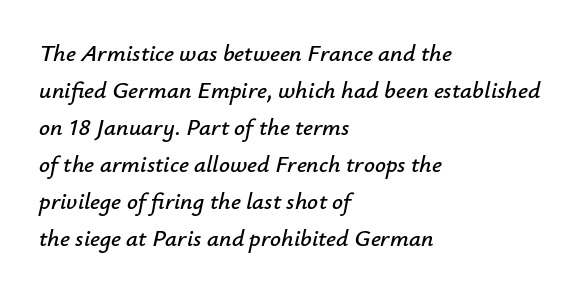
Q: Is the text italic (slanted)? A: Yes, it leans right by about 12 degrees.
Q: Is the text underlined? A: No.
Q: How is the paragraph aligned? A: Left-aligned.
Q: Is the spacing between letters normal or unusually wide? A: Normal.
Q: Is the spacing between lines tight, normal or loose? A: Normal.
